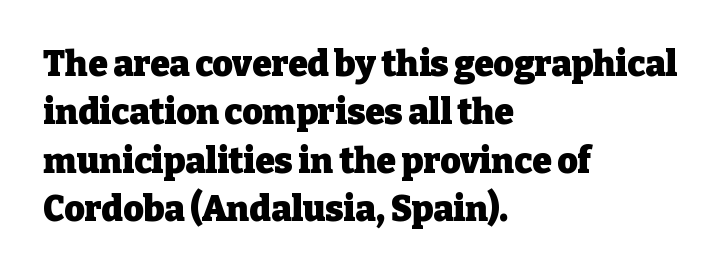
{"serif": "yes", "italic": "no", "bold": "yes", "weight": "heavy", "width": "normal", "stroke_contrast": "low", "x_height": "medium", "monospaced": "no", "underline": "no", "align": "left", "line_spacing": "normal", "line_spacing_ratio": 1.38, "letter_spacing": "normal", "letter_spacing_em": 0.0, "glyph_px": 35}
